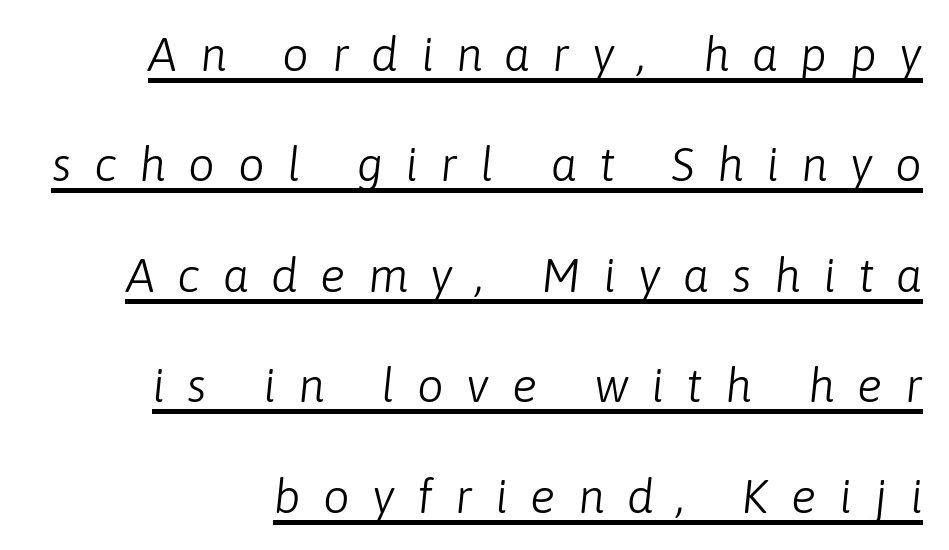
{"italic": "yes", "lean": "right", "slant_degrees": 6, "bold": "no", "weight": "light", "width": "normal", "stroke_contrast": "low", "x_height": "medium", "monospaced": "no", "underline": "yes", "line_spacing": "loose", "line_spacing_ratio": 2.35, "letter_spacing": "wide", "letter_spacing_em": 0.48, "glyph_px": 47}
